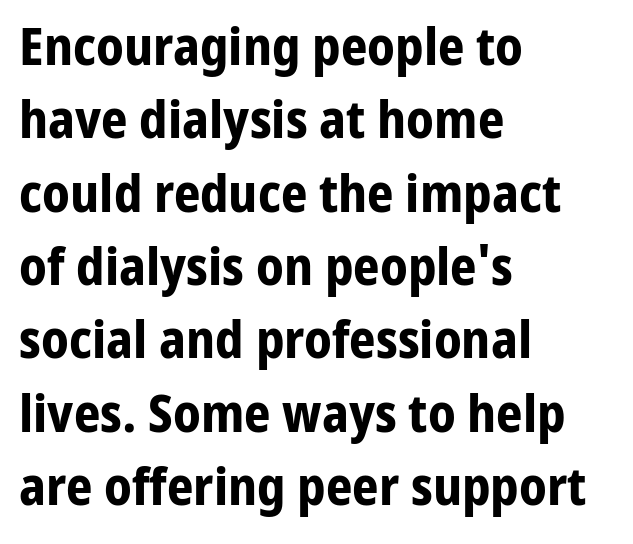
No extra tracking has been applied to these lines. Each letter keeps its own natural width here, so spacing adapts to shape. A sans-serif font was chosen for this passage. Leftover space on each line is placed entirely after the last word. Bare-footed words on every line.
